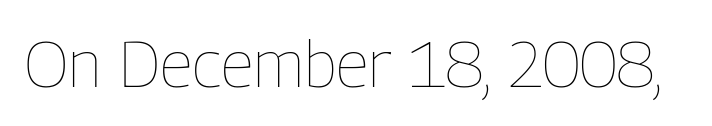
{"italic": "no", "bold": "no", "weight": "thin", "width": "condensed", "stroke_contrast": "low", "x_height": "medium", "monospaced": "no", "underline": "no", "letter_spacing": "normal", "letter_spacing_em": 0.0, "glyph_px": 65}
